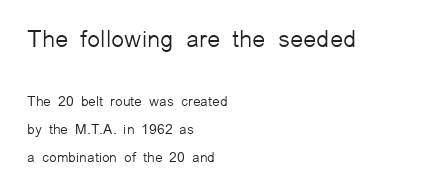
The image shows 24 px text type, upright; set left-aligned, loose line spacing (1.99x), normal letter spacing, not underlined; the first (top) block is 1.71x larger.
